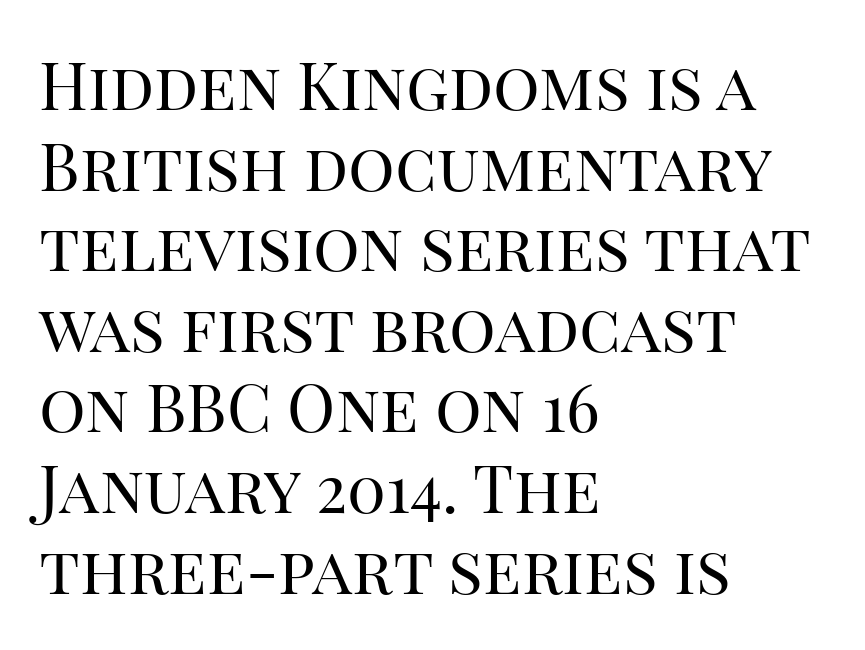
{"serif": "yes", "italic": "no", "bold": "no", "weight": "regular", "width": "normal", "stroke_contrast": "high", "x_height": "large", "monospaced": "no", "underline": "no", "align": "left", "line_spacing_ratio": 1.24, "letter_spacing": "normal", "letter_spacing_em": 0.0, "glyph_px": 65}
